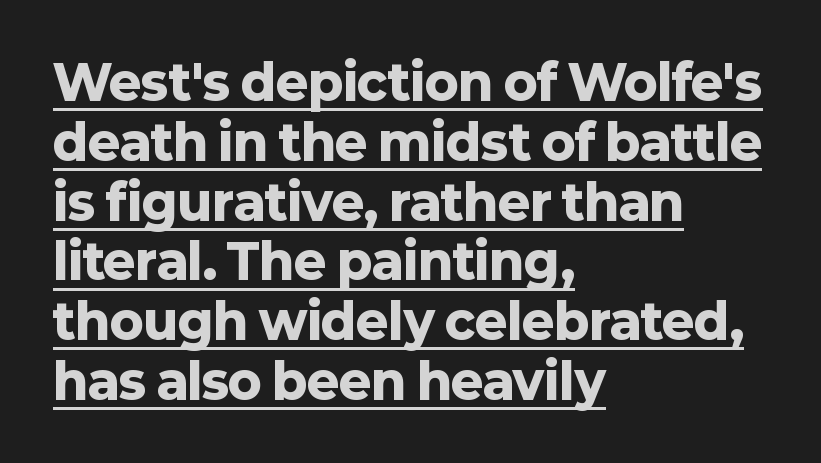
Q: Is the text bold? A: Yes.
Q: Is the text italic (slanted)? A: No, it is upright.
Q: Is the typeface a serif or a sans-serif typeface? A: Sans-serif.
Q: Is the text underlined? A: Yes.
Q: How is the paragraph aligned? A: Left-aligned.
Q: Is the spacing between letters normal or unusually wide? A: Normal.
Q: Width (condensed, normal, or wide)? A: Normal.
Q: Stroke contrast? A: Low.
Q: x-height? A: Medium.
Q: Monospaced? A: No.
